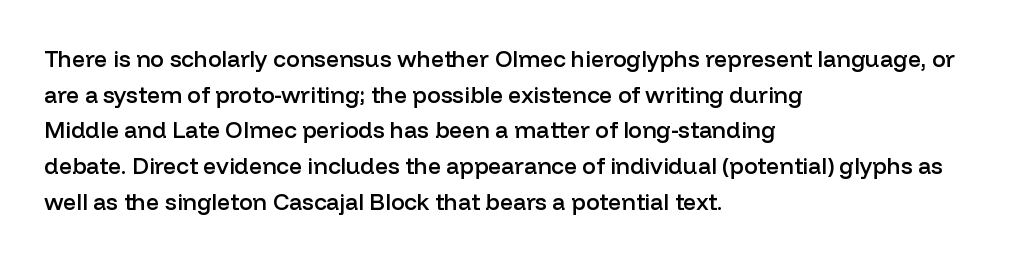
Q: Is the text bold? A: Semi-bold.
Q: Is the text italic (slanted)? A: No, it is upright.
Q: Is the text underlined? A: No.
Q: How is the paragraph aligned? A: Left-aligned.
Q: Is the spacing between letters normal or unusually wide? A: Normal.
Q: Is the spacing between lines tight, normal or loose? A: Normal.
